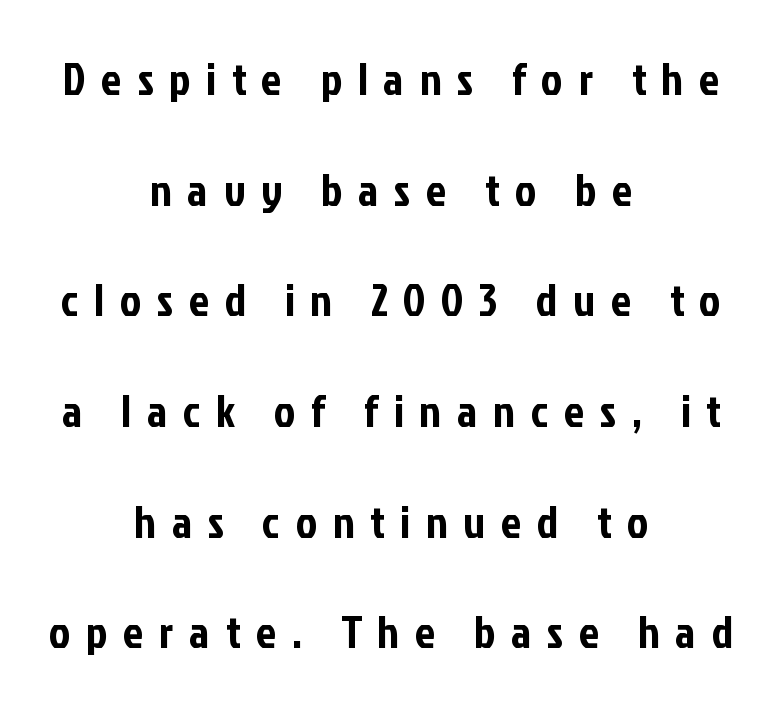
The image shows 45 px condensed sans-serif type, upright; set centered, loose line spacing (2.46x), unusually wide letter spacing (+0.35 em), not underlined; low stroke contrast and a medium x-height.
